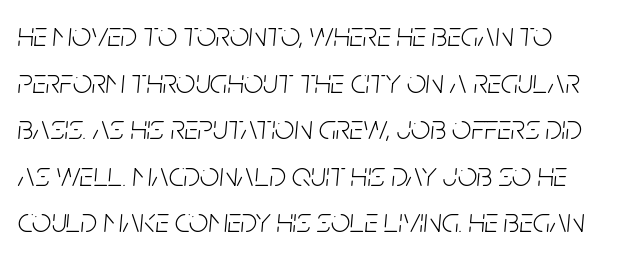
The image shows 34 px light, condensed type, italic (leaning right); set normal line spacing (1.37x), normal letter spacing, not underlined; low stroke contrast and a large x-height.
